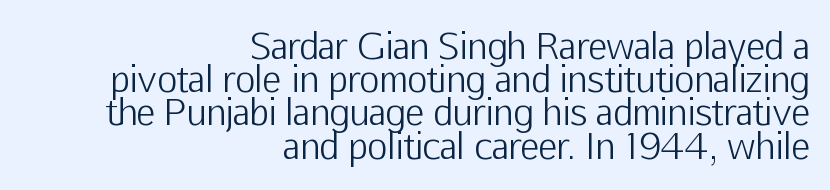
{"serif": "no", "italic": "no", "bold": "no", "weight": "light", "width": "normal", "stroke_contrast": "low", "x_height": "medium", "monospaced": "no", "underline": "no", "align": "right", "line_spacing": "tight", "line_spacing_ratio": 0.95, "letter_spacing": "normal", "letter_spacing_em": 0.0, "glyph_px": 35}
